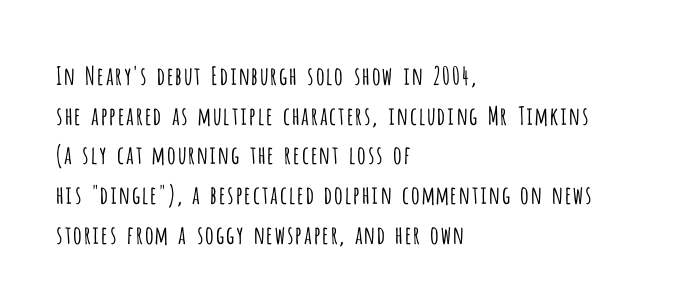
The image shows 25 px text type, upright; set left-aligned, normal line spacing (1.59x), normal letter spacing, not underlined.
